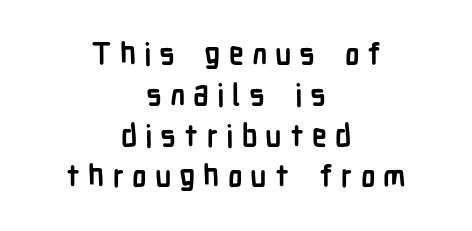
{"serif": "no", "italic": "no", "bold": "yes", "weight": "semibold", "width": "condensed", "stroke_contrast": "low", "x_height": "medium", "monospaced": "no", "underline": "no", "align": "center", "line_spacing": "normal", "line_spacing_ratio": 1.36, "letter_spacing": "wide", "letter_spacing_em": 0.27, "glyph_px": 30}
